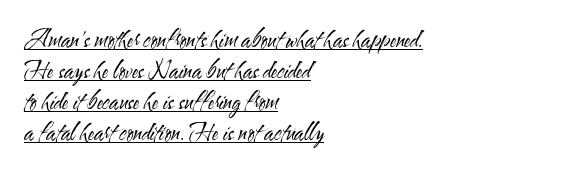
Horizontally, the lines are justified to the leading edge only. Students, note that the glyphs here touch the page at normal intervals. This sample keeps an unexceptional amount of space between lines. Weight: regular or lighter.
